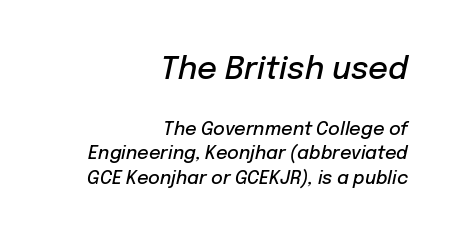
The horizontal fit of the characters is conventional and even. Quick note: interline space is typical. Summary of weight: moderately heavy, a semibold. Notice how the passage keeps a crisp vertical edge on the right only. In terms of posture, this sample is oblique.
